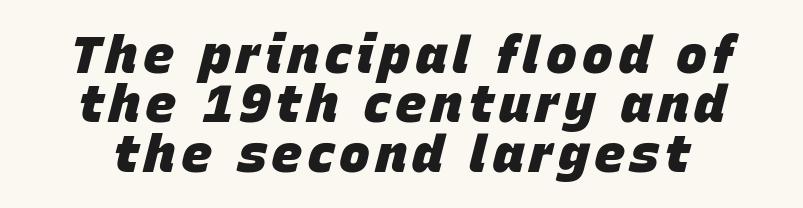
Compared with typical paragraphs, the rows here are closer together. This is heavy type, rendered in bold. The space directly below the letters is spotless. An italicized treatment has been applied to the whole sample. You could not count columns in this text — the font is proportionally spaced.
